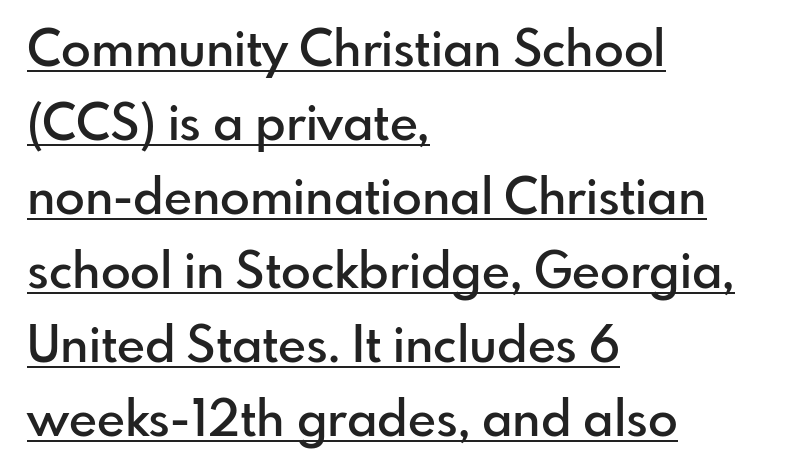
{"serif": "no", "italic": "no", "bold": "semi", "weight": "semibold", "width": "normal", "stroke_contrast": "low", "x_height": "small", "monospaced": "no", "underline": "yes", "align": "left", "line_spacing": "normal", "line_spacing_ratio": 1.51, "letter_spacing": "normal", "letter_spacing_em": 0.0, "glyph_px": 49}
